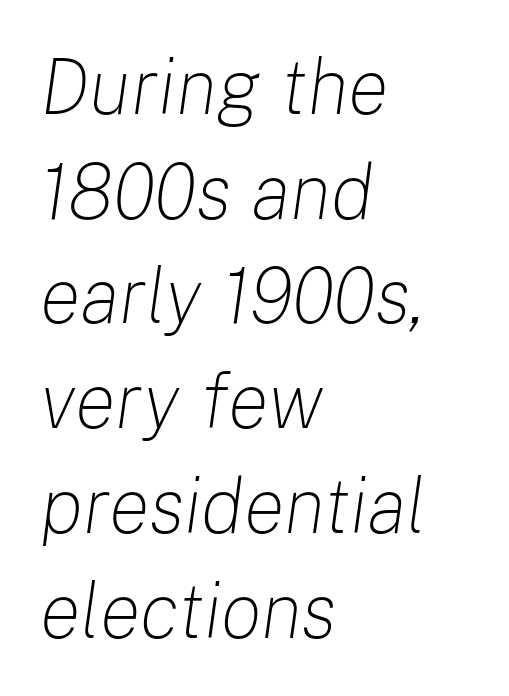
The image shows 77 px light type, italic (leaning right); set left-aligned, normal line spacing (1.36x), normal letter spacing, not underlined; low stroke contrast and a medium x-height.
